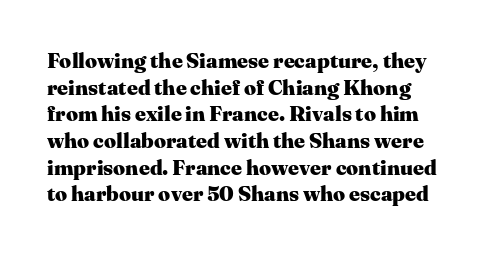
The image shows 21 px bold type, upright; set normal line spacing (1.27x), normal letter spacing, not underlined.
